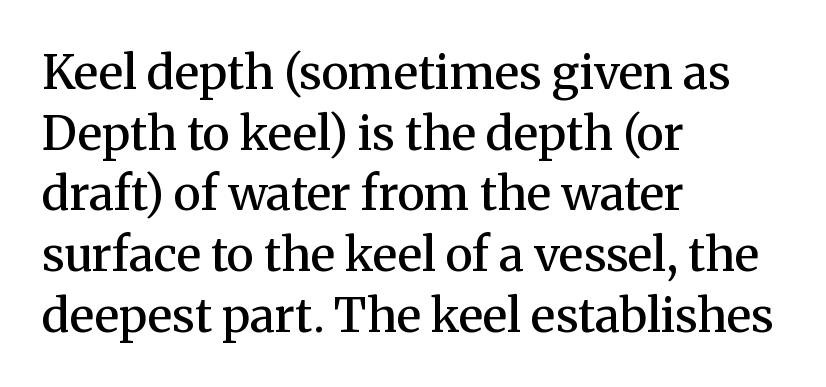
{"serif": "yes", "italic": "no", "bold": "semi", "weight": "semibold", "width": "normal", "stroke_contrast": "medium", "x_height": "medium", "monospaced": "no", "underline": "no", "align": "left", "line_spacing": "normal", "line_spacing_ratio": 1.29, "letter_spacing": "normal", "letter_spacing_em": 0.0, "glyph_px": 47}
